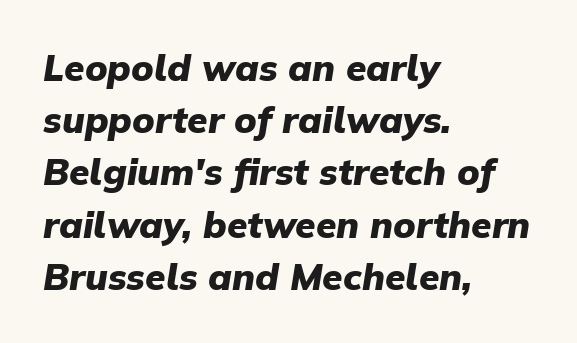
Q: Is the text bold? A: Yes.
Q: Is the text italic (slanted)? A: Yes, it leans right by about 9 degrees.
Q: Is the text underlined? A: No.
Q: How is the paragraph aligned? A: Left-aligned.
Q: Is the spacing between letters normal or unusually wide? A: Normal.
Q: Is the spacing between lines tight, normal or loose? A: Normal.
Q: Width (condensed, normal, or wide)? A: Normal.
Q: Stroke contrast? A: Low.
Q: x-height? A: Medium.
Q: Monospaced? A: No.
